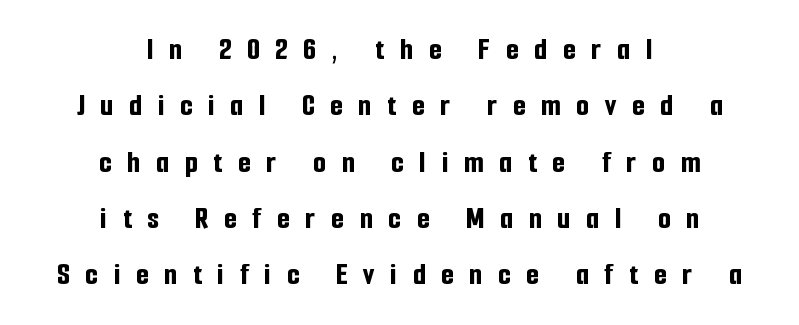
Q: Is the text bold? A: Yes.
Q: Is the text italic (slanted)? A: No, it is upright.
Q: Is the typeface a serif or a sans-serif typeface? A: Sans-serif.
Q: Is the text underlined? A: No.
Q: How is the paragraph aligned? A: Centered.
Q: Is the spacing between letters normal or unusually wide? A: Unusually wide.
Q: Width (condensed, normal, or wide)? A: Condensed.
Q: Stroke contrast? A: Low.
Q: x-height? A: Medium.
Q: Monospaced? A: No.
